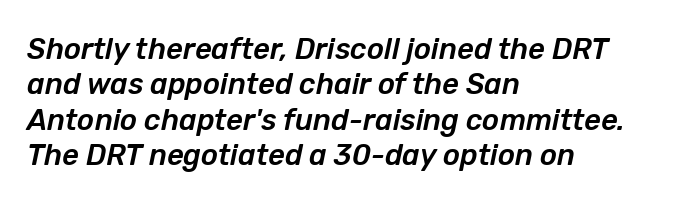
The image shows 29 px text type, italic (leaning right); set left-aligned, line spacing 1.22x, normal letter spacing, not underlined; low stroke contrast and a medium x-height.
